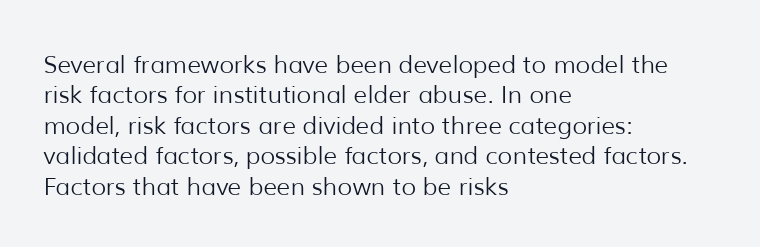
{"italic": "no", "bold": "no", "underline": "no", "align": "left", "line_spacing": "normal", "line_spacing_ratio": 1.27, "letter_spacing": "normal", "letter_spacing_em": 0.0, "glyph_px": 24}
